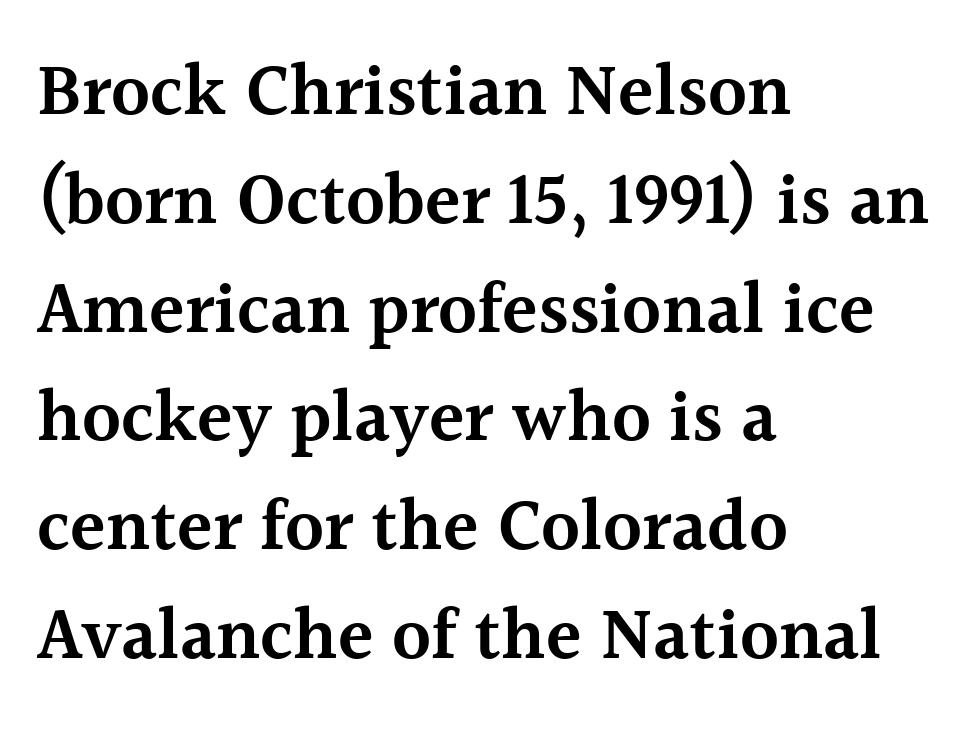
The image shows 73 px semibold serif type, upright; set left-aligned, normal line spacing (1.49x), normal letter spacing, not underlined; a medium x-height.
